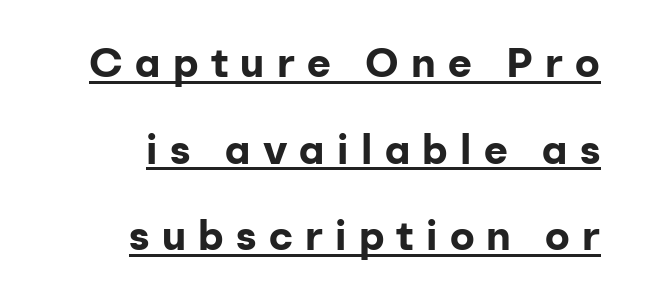
{"serif": "no", "italic": "no", "bold": "yes", "weight": "bold", "width": "normal", "stroke_contrast": "low", "x_height": "medium", "monospaced": "no", "underline": "yes", "align": "right", "line_spacing": "loose", "line_spacing_ratio": 2.11, "letter_spacing": "wide", "letter_spacing_em": 0.3, "glyph_px": 41}
